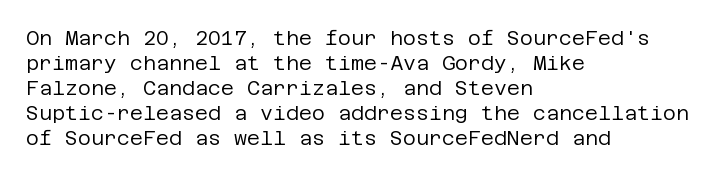
{"italic": "no", "bold": "no", "underline": "no", "align": "left", "line_spacing": "normal", "line_spacing_ratio": 1.25, "letter_spacing": "normal", "letter_spacing_em": 0.0, "glyph_px": 20}
